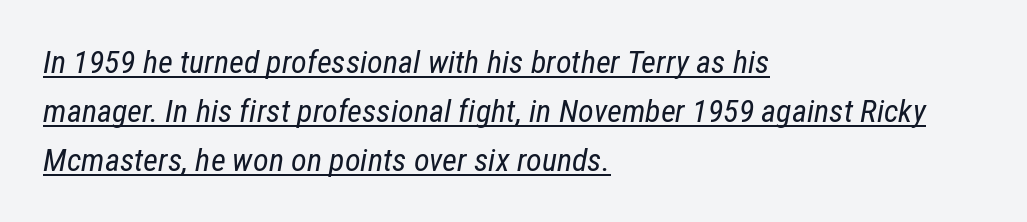
Notice how descenders clear the ascenders below comfortably — that's standard leading. Horizontally, the lines are justified to the leading edge only. The specimen reads as italic at a glance. The face used here is rendered with its standard letterfit. You can see a thin bar hugging the bottom of the glyphs.
